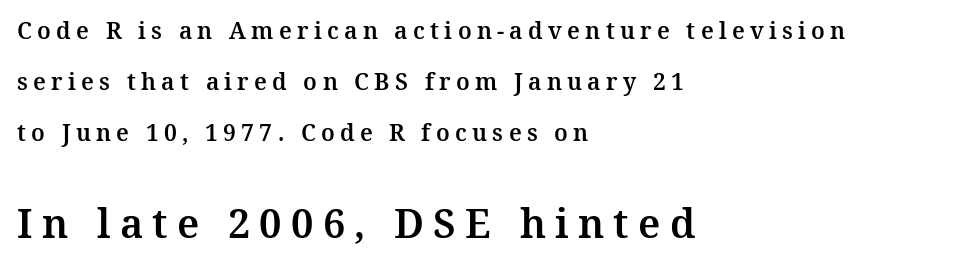
Q: Is the text italic (slanted)? A: No, it is upright.
Q: Is the typeface a serif or a sans-serif typeface? A: Serif.
Q: Is the text underlined? A: No.
Q: How is the paragraph aligned? A: Left-aligned.
Q: Is the spacing between letters normal or unusually wide? A: Unusually wide.
Q: Is the spacing between lines tight, normal or loose? A: Loose.
Q: Which block of text is set in a larger size, the first (top) or the second (bottom)? A: The second (bottom) one.
Q: Width (condensed, normal, or wide)? A: Normal.
Q: Stroke contrast? A: Medium.
Q: x-height? A: Medium.
Q: Monospaced? A: No.
